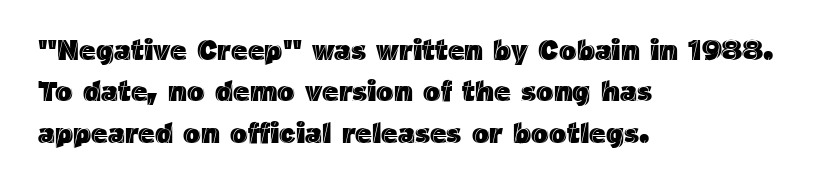
Type without underlining. Notice how descenders clear the ascenders below comfortably — that's standard leading. Glyph-to-glyph distance matches everyday printed text. Style check: upright. The passage shown is typed in a proportional face where columns would drift. One-word summary of the alignment: left.
